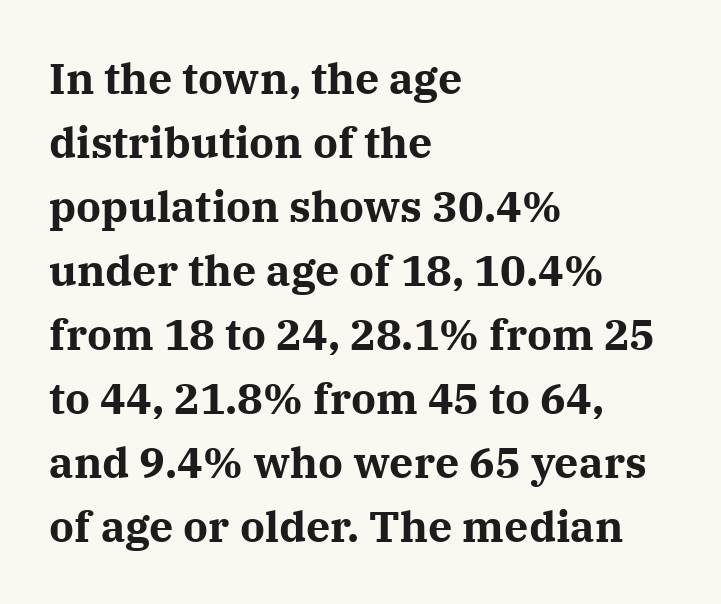
Examine the stroke ends and you'll spot serifs. A roman cut, with each character standing at attention. Looks like regular typesetting: each glyph gets only the width it needs. The setting favours the left margin, as ordinary paragraphs usually do.
